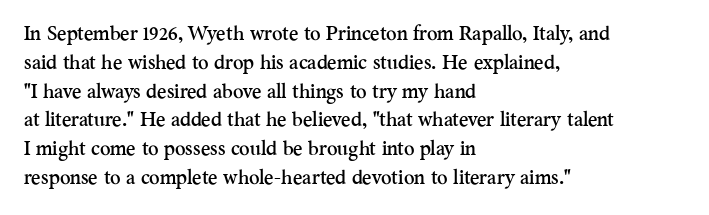
Default kerning and tracking; the words read as compact shapes. The type sits square on the baseline with zero lean. How would I describe the line gaps? Plain and ordinary. The zone under the glyphs is completely vacant. The lines are quadded left.
